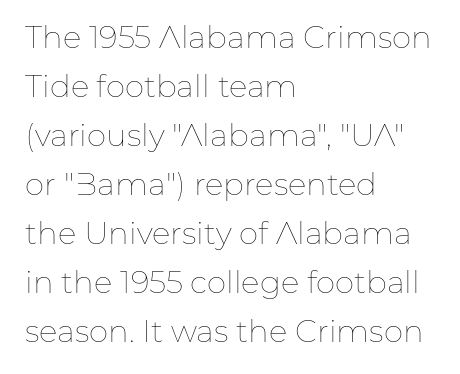
{"italic": "no", "bold": "no", "weight": "thin", "width": "normal", "stroke_contrast": "low", "x_height": "medium", "monospaced": "no", "underline": "no", "align": "left", "line_spacing": "normal", "line_spacing_ratio": 1.58, "letter_spacing": "normal", "letter_spacing_em": 0.0, "glyph_px": 31}
